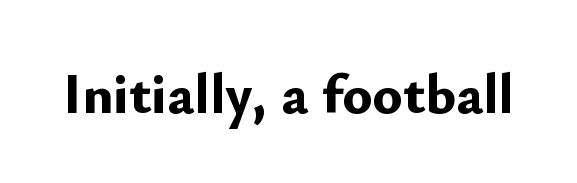
{"serif": "no", "italic": "no", "bold": "yes", "weight": "bold", "width": "normal", "stroke_contrast": "low", "x_height": "small", "monospaced": "no", "underline": "no", "letter_spacing": "normal", "letter_spacing_em": 0.0, "glyph_px": 56}
